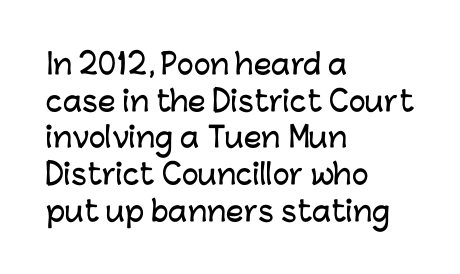
{"serif": "no", "italic": "no", "width": "normal", "stroke_contrast": "low", "x_height": "medium", "monospaced": "no", "underline": "no", "align": "left", "line_spacing": "normal", "line_spacing_ratio": 1.31, "letter_spacing": "normal", "letter_spacing_em": 0.0, "glyph_px": 28}
